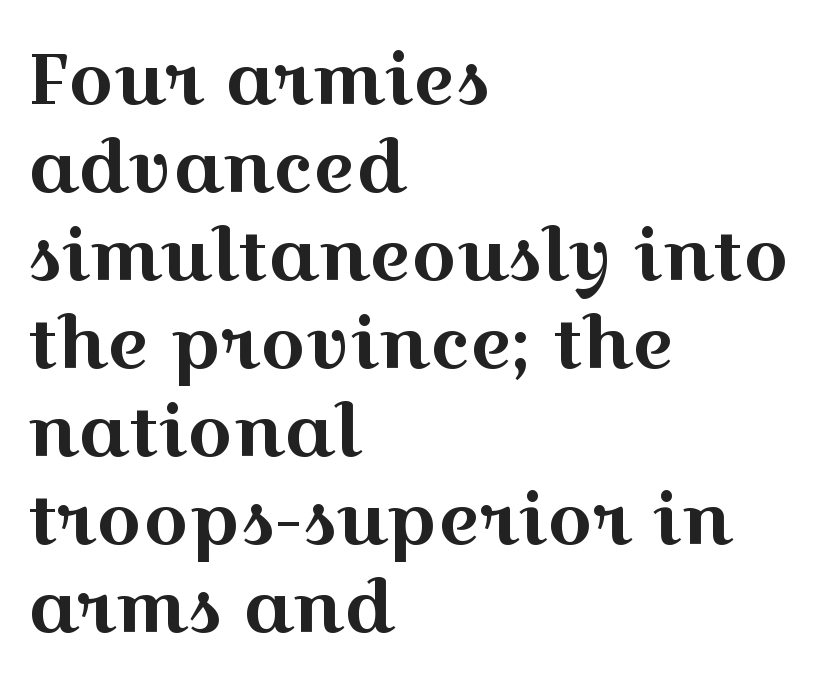
Q: Is the text italic (slanted)? A: No, it is upright.
Q: Is the typeface a serif or a sans-serif typeface? A: Serif.
Q: Is the text underlined? A: No.
Q: How is the paragraph aligned? A: Left-aligned.
Q: Is the spacing between letters normal or unusually wide? A: Normal.
Q: Width (condensed, normal, or wide)? A: Wide.
Q: x-height? A: Medium.
Q: Monospaced? A: No.
